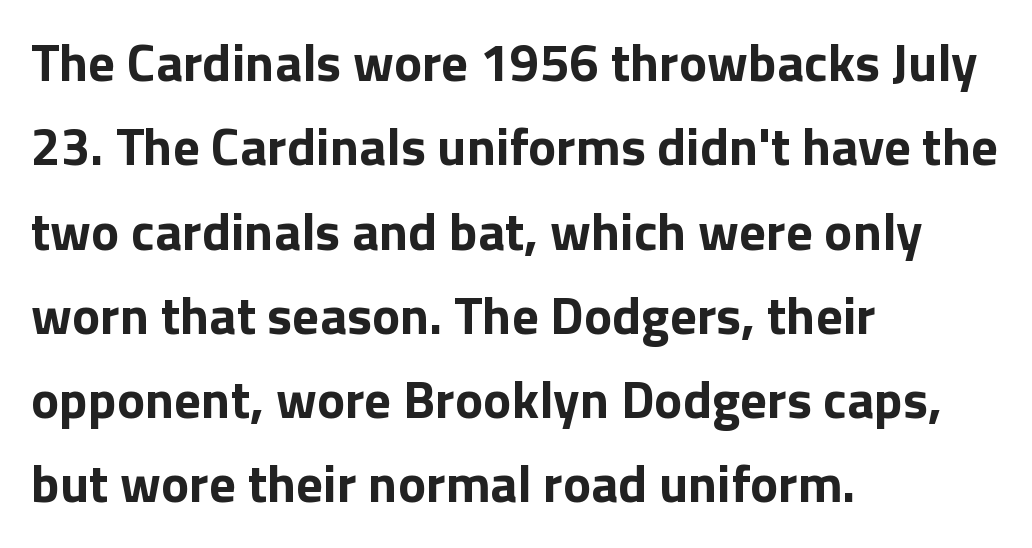
Q: Is the text bold? A: Yes.
Q: Is the text italic (slanted)? A: No, it is upright.
Q: Is the typeface a serif or a sans-serif typeface? A: Sans-serif.
Q: Is the text underlined? A: No.
Q: How is the paragraph aligned? A: Left-aligned.
Q: Is the spacing between letters normal or unusually wide? A: Normal.
Q: Is the spacing between lines tight, normal or loose? A: Normal.
Q: Width (condensed, normal, or wide)? A: Normal.
Q: Stroke contrast? A: Low.
Q: x-height? A: Medium.
Q: Monospaced? A: No.
